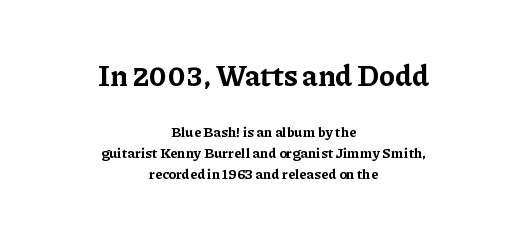
Q: Is the text bold? A: Yes.
Q: Is the text italic (slanted)? A: No, it is upright.
Q: Is the typeface a serif or a sans-serif typeface? A: Serif.
Q: Is the text underlined? A: No.
Q: How is the paragraph aligned? A: Centered.
Q: Is the spacing between letters normal or unusually wide? A: Normal.
Q: Is the spacing between lines tight, normal or loose? A: Normal.
Q: Which block of text is set in a larger size, the first (top) or the second (bottom)? A: The first (top) one.
Q: Width (condensed, normal, or wide)? A: Normal.
Q: Stroke contrast? A: Low.
Q: x-height? A: Medium.
Q: Monospaced? A: No.
